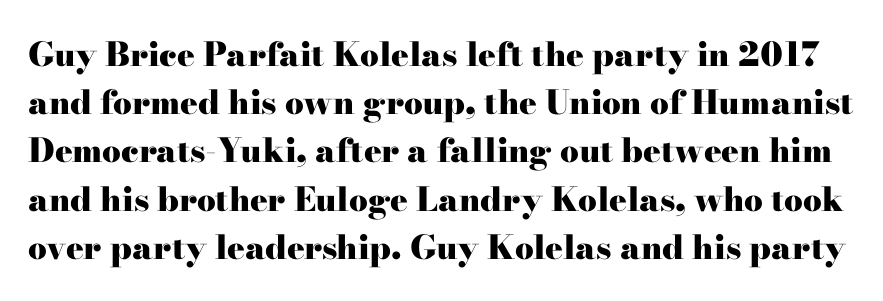
The image shows 33 px heavy, wide serif type, upright; set normal line spacing (1.46x), normal letter spacing, not underlined; high stroke contrast and a small x-height.
